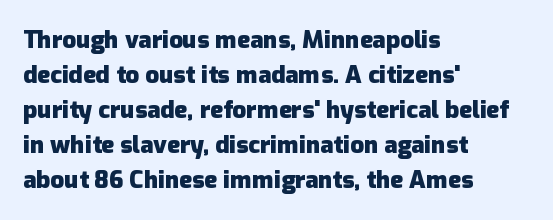
A classic flush-left, rag-right setting is used for this passage. The strokes are fattened all the way to bold. Plain, unruled lines of type. Tracking value appears to be zero — textbook default spacing.
